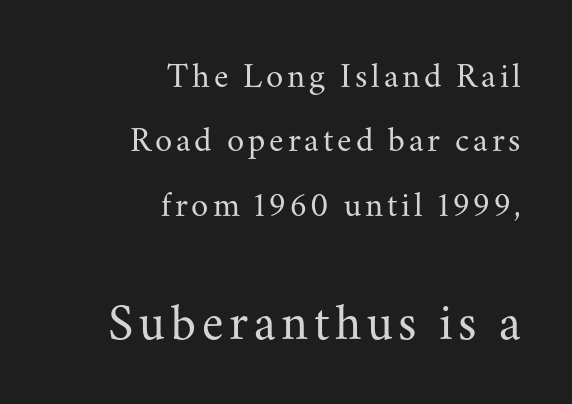
The image shows 52 px regular-weight serif type, upright; set right-aligned, line spacing 1.84x, not underlined; the second (bottom) block is 1.49x larger; medium stroke contrast and a small x-height.
